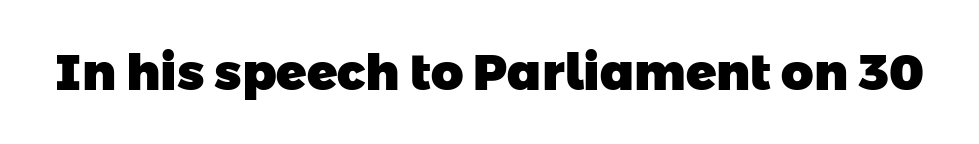
Q: Is the text bold? A: Yes.
Q: Is the typeface a serif or a sans-serif typeface? A: Sans-serif.
Q: Is the text underlined? A: No.
Q: Is the spacing between letters normal or unusually wide? A: Normal.
Q: Width (condensed, normal, or wide)? A: Normal.
Q: Stroke contrast? A: Low.
Q: x-height? A: Medium.
Q: Monospaced? A: No.
